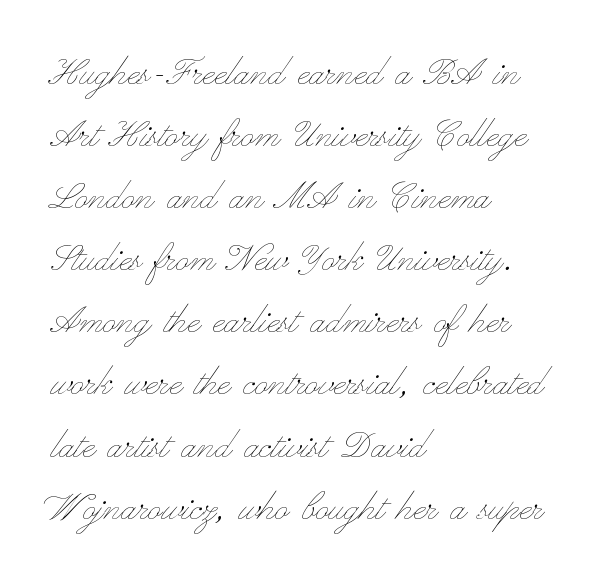
{"bold": "no", "weight": "thin", "width": "wide", "stroke_contrast": "low", "x_height": "small", "monospaced": "no", "underline": "no", "align": "left", "line_spacing": "normal", "line_spacing_ratio": 1.38, "letter_spacing": "normal", "letter_spacing_em": 0.0, "glyph_px": 45}
